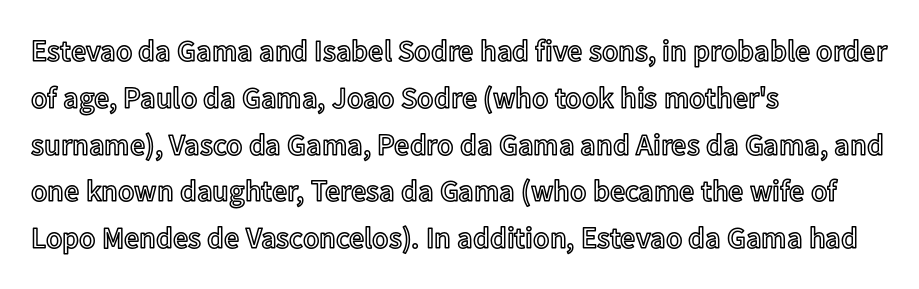
You could not count columns in this text — the font is proportionally spaced. Horizontal alignment here is leftward, the default for most running prose. Inter-character spacing is left at the font's built-in metrics. Vertical strokes here are truly vertical. The vertical gap from one line to the next is medium.
